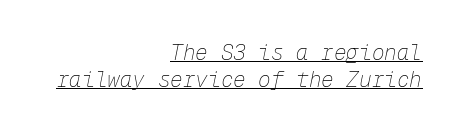
The image shows 21 px text type, italic (leaning right); set right-aligned, normal line spacing (1.29x), normal letter spacing, underlined.
